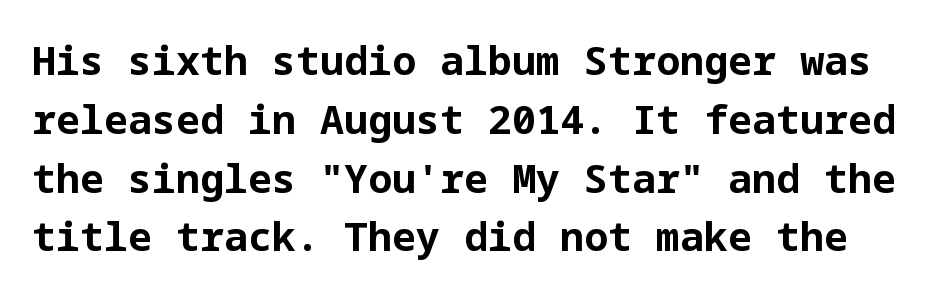
Notice how the stems are strictly vertical — no italics here. Evenly set lines give the paragraph a standard silhouette. The font is running at its bold setting. The space beneath each line is pristine and unruled.
